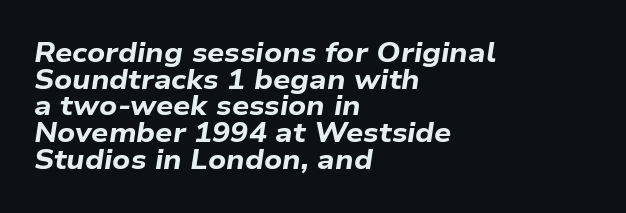
Q: Is the text bold? A: Yes.
Q: Is the text italic (slanted)? A: Yes, it leans right by about 9 degrees.
Q: Is the text underlined? A: No.
Q: How is the paragraph aligned? A: Left-aligned.
Q: Is the spacing between letters normal or unusually wide? A: Normal.
Q: Is the spacing between lines tight, normal or loose? A: Tight.
